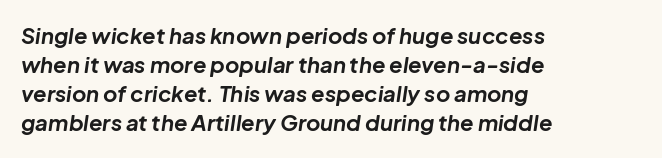
The image shows 22 px bold type, italic (leaning right); set left-aligned, normal line spacing (1.32x), normal letter spacing, not underlined.
